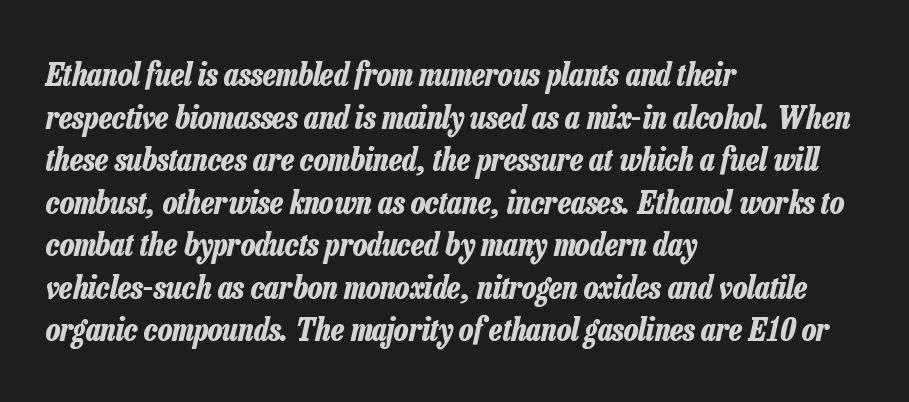
Q: Is the text bold? A: Yes.
Q: Is the text italic (slanted)? A: Yes, it leans right by about 13 degrees.
Q: Is the text underlined? A: No.
Q: How is the paragraph aligned? A: Left-aligned.
Q: Is the spacing between letters normal or unusually wide? A: Normal.
Q: Is the spacing between lines tight, normal or loose? A: Normal.
Q: Width (condensed, normal, or wide)? A: Condensed.
Q: Stroke contrast? A: Low.
Q: x-height? A: Medium.
Q: Monospaced? A: No.
